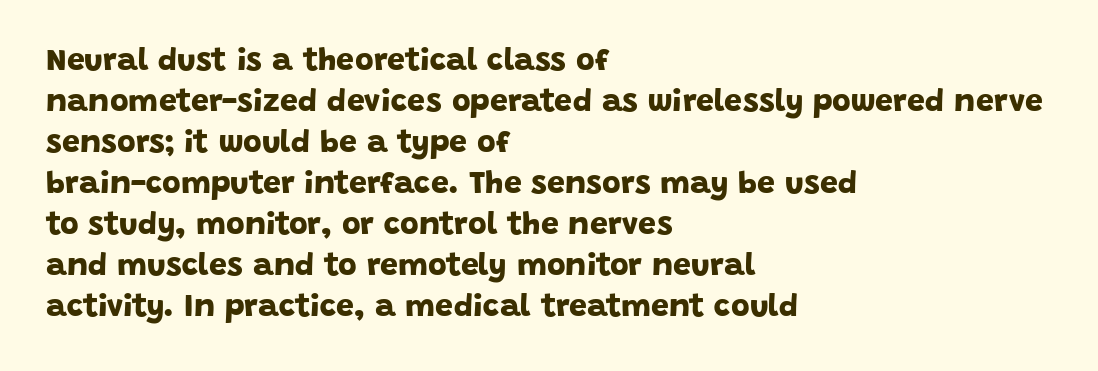
The image shows 32 px bold sans-serif type; set left-aligned, normal line spacing (1.28x), normal letter spacing, not underlined; low stroke contrast and a large x-height.
